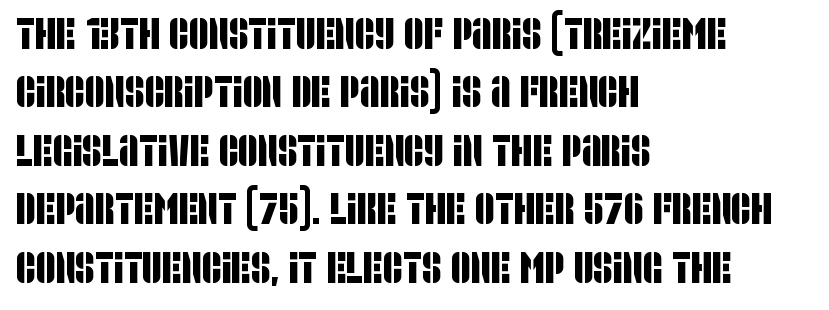
The face used here is proportionally spaced, like ordinary book or web type. The paragraph has a hard left edge and a soft right edge. This sample keeps an unexceptional amount of space between lines. Descender tails drop into unmarked territory. The designer went with a sans here, leaving each stem footless. There is no visible air inserted between adjacent glyphs.
